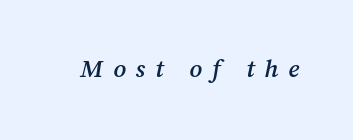
Compared with typical body copy, the letter spacing here is much looser. Stroke thickness is moderately raised; the sample reads as semibold. Slant detected: the letters are inclined. Words float on clear page, feet unadorned.
